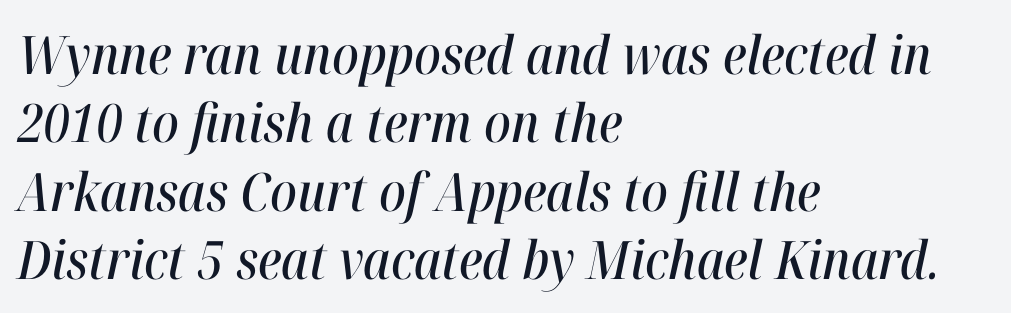
The string is rendered with underlining switched off. A typesetter would call this leading conventional body-copy spacing. Look at the tracking — it's just the regular setting, nothing added. Proportional: the letters do not fall into vertical columns.
